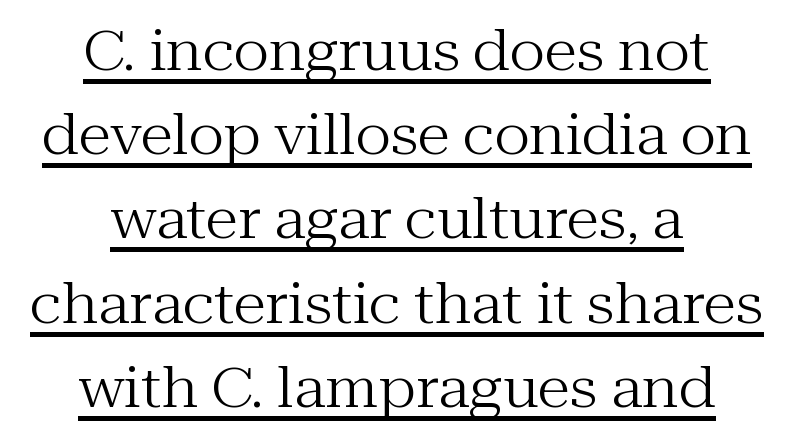
Q: Is the text bold? A: No.
Q: Is the text italic (slanted)? A: No, it is upright.
Q: Is the typeface a serif or a sans-serif typeface? A: Serif.
Q: Is the text underlined? A: Yes.
Q: How is the paragraph aligned? A: Centered.
Q: Is the spacing between letters normal or unusually wide? A: Normal.
Q: Is the spacing between lines tight, normal or loose? A: Normal.
Q: Width (condensed, normal, or wide)? A: Normal.
Q: Stroke contrast? A: Medium.
Q: x-height? A: Medium.
Q: Monospaced? A: No.
